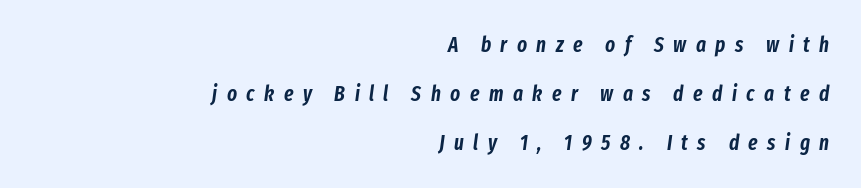
Q: Is the text italic (slanted)? A: Yes, it leans right by about 8 degrees.
Q: Is the text underlined? A: No.
Q: How is the paragraph aligned? A: Right-aligned.
Q: Is the spacing between letters normal or unusually wide? A: Unusually wide.
Q: Is the spacing between lines tight, normal or loose? A: Loose.
